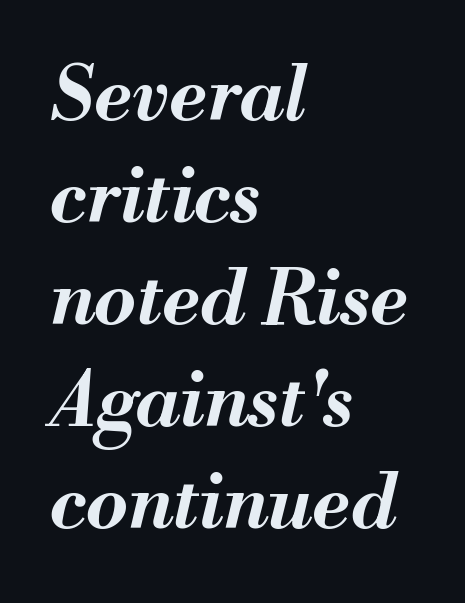
{"italic": "yes", "lean": "right", "slant_degrees": 13, "bold": "yes", "weight": "bold", "width": "normal", "stroke_contrast": "medium", "x_height": "small", "monospaced": "no", "underline": "no", "align": "left", "line_spacing": "normal", "line_spacing_ratio": 1.36, "letter_spacing": "normal", "letter_spacing_em": 0.0, "glyph_px": 75}
